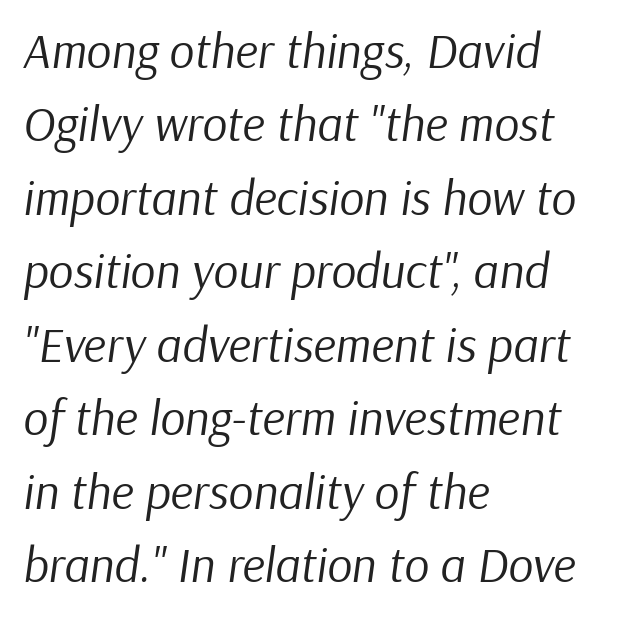
{"italic": "yes", "lean": "right", "slant_degrees": 9, "bold": "no", "weight": "regular", "width": "normal", "stroke_contrast": "low", "x_height": "medium", "monospaced": "no", "underline": "no", "align": "left", "line_spacing": "normal", "line_spacing_ratio": 1.5, "letter_spacing": "normal", "letter_spacing_em": 0.0, "glyph_px": 49}
